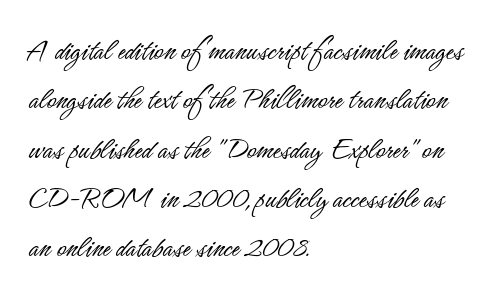
Unmarked baselines from the first word to the last. This reads as an unemphasized weight, regular at the heaviest. You can tell from the bare stems that sans-serif type was used.
